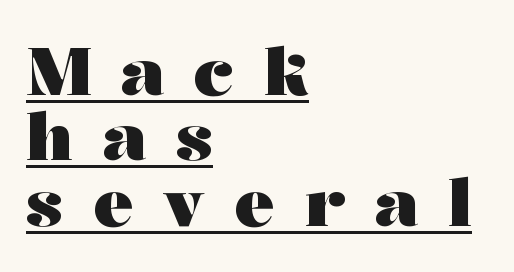
Q: Is the text bold? A: Yes.
Q: Is the text italic (slanted)? A: No, it is upright.
Q: Is the typeface a serif or a sans-serif typeface? A: Serif.
Q: Is the text underlined? A: Yes.
Q: How is the paragraph aligned? A: Left-aligned.
Q: Is the spacing between letters normal or unusually wide? A: Unusually wide.
Q: Is the spacing between lines tight, normal or loose? A: Tight.
Q: Width (condensed, normal, or wide)? A: Wide.
Q: Stroke contrast? A: Medium.
Q: x-height? A: Medium.
Q: Monospaced? A: No.
